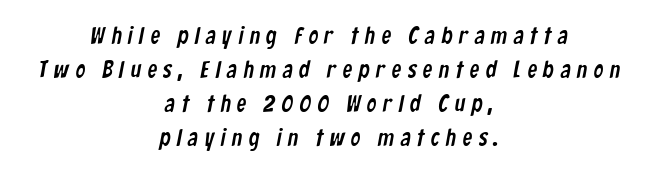
{"underline": "no", "align": "center", "line_spacing": "normal", "line_spacing_ratio": 1.42, "letter_spacing": "wide", "letter_spacing_em": 0.27, "glyph_px": 24}
